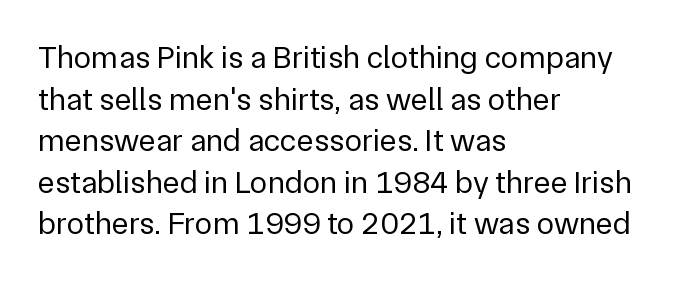
The image shows 32 px regular-weight sans-serif type, upright; set left-aligned, normal line spacing (1.3x), normal letter spacing, not underlined; low stroke contrast and a medium x-height.
